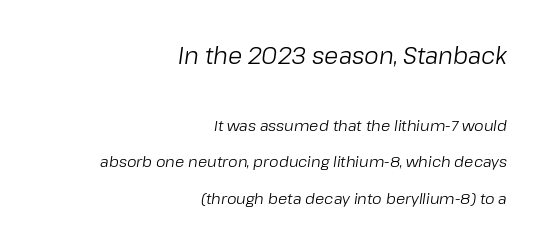
{"italic": "yes", "lean": "right", "slant_degrees": 8, "bold": "no", "underline": "no", "align": "right", "line_spacing": "loose", "line_spacing_ratio": 2.44, "letter_spacing": "normal", "letter_spacing_em": 0.0, "larger_block": "first", "size_ratio": 1.53, "glyph_px": 23}
